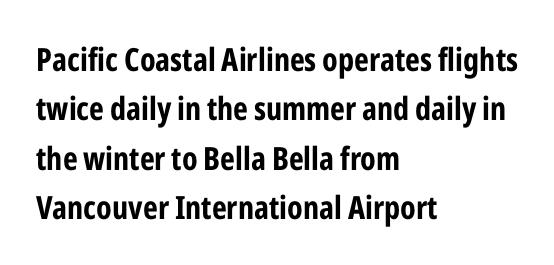
{"serif": "no", "italic": "no", "bold": "yes", "weight": "bold", "width": "condensed", "stroke_contrast": "low", "x_height": "medium", "monospaced": "no", "underline": "no", "align": "left", "line_spacing": "normal", "line_spacing_ratio": 1.54, "letter_spacing": "normal", "letter_spacing_em": 0.0, "glyph_px": 32}
